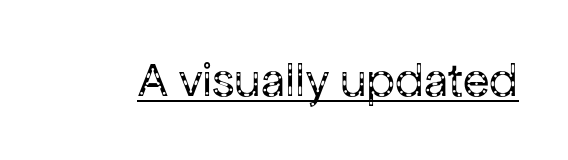
Regarding serifs, this sample does without them. Style check: upright. Is the type heavy? It reads as light-to-regular instead. Note the varied advance widths — an 'i' is clearly narrower than an 'm'. The sample's only ornament is a line tracing under the words.
